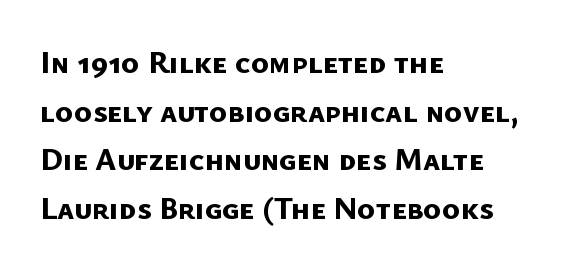
{"serif": "no", "bold": "yes", "weight": "bold", "width": "normal", "stroke_contrast": "low", "x_height": "medium", "monospaced": "no", "underline": "no", "align": "left", "line_spacing": "normal", "line_spacing_ratio": 1.57, "letter_spacing": "normal", "letter_spacing_em": 0.0, "glyph_px": 31}
